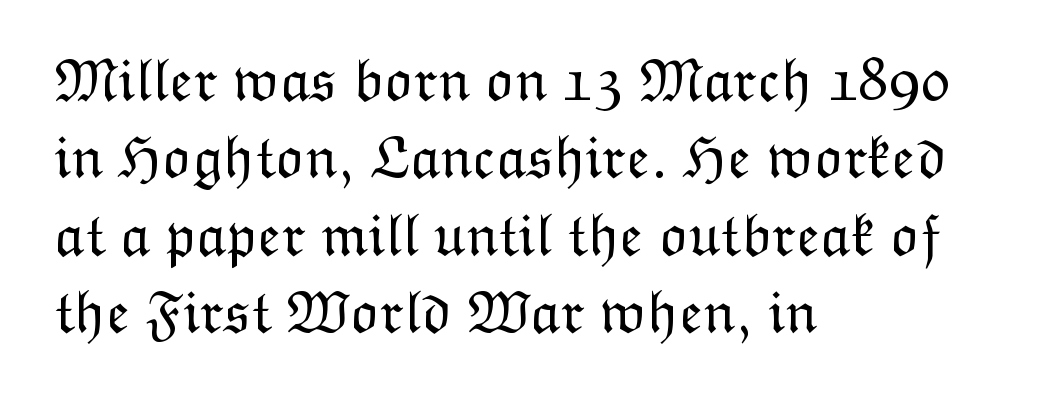
{"italic": "no", "bold": "no", "weight": "light", "width": "normal", "stroke_contrast": "low", "x_height": "medium", "monospaced": "no", "underline": "no", "align": "left", "line_spacing": "normal", "line_spacing_ratio": 1.27, "letter_spacing": "normal", "letter_spacing_em": 0.0, "glyph_px": 61}
